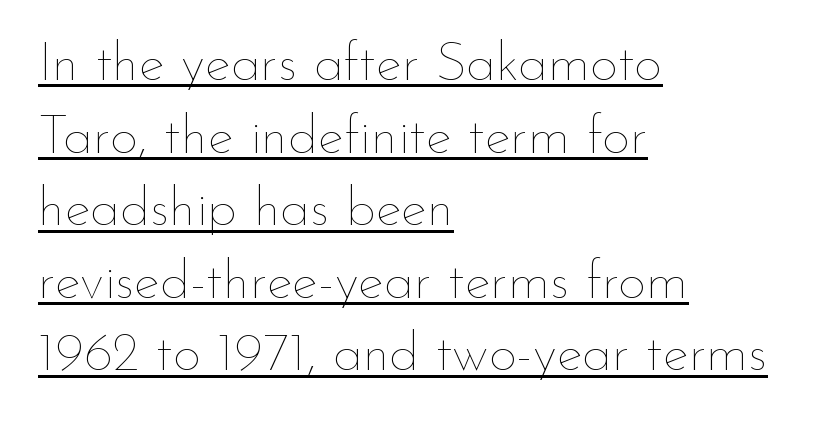
The image shows 55 px thin type, upright; set left-aligned, normal line spacing (1.32x), normal letter spacing, underlined; low stroke contrast and a small x-height.
